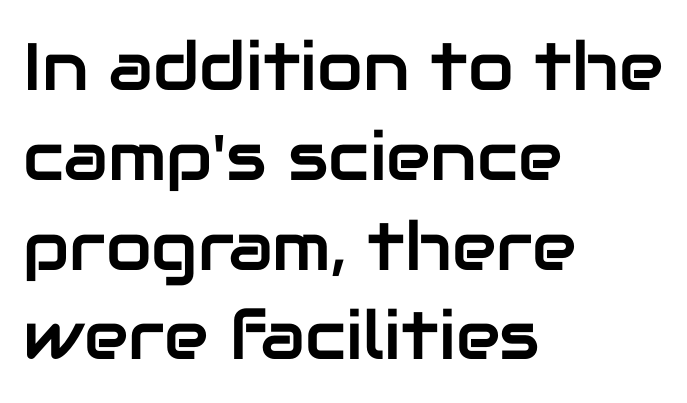
The image shows 67 px sans-serif type, upright; set left-aligned, normal line spacing (1.34x), normal letter spacing, not underlined; low stroke contrast and a medium x-height.
